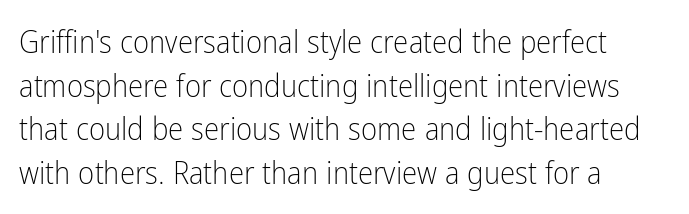
The image shows 31 px light, condensed sans-serif type, upright; set left-aligned, normal line spacing (1.41x), normal letter spacing, not underlined; low stroke contrast and a medium x-height.
